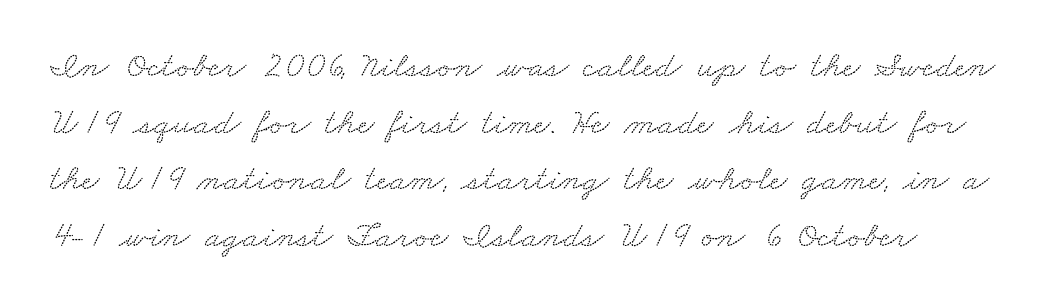
{"width": "wide", "stroke_contrast": "low", "x_height": "small", "monospaced": "no", "underline": "no", "line_spacing": "normal", "line_spacing_ratio": 1.53, "letter_spacing": "normal", "letter_spacing_em": 0.0, "glyph_px": 37}
